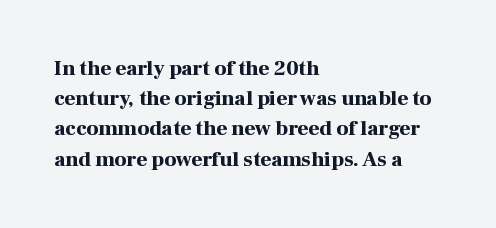
{"italic": "no", "bold": "yes", "underline": "no", "align": "left", "line_spacing": "normal", "line_spacing_ratio": 1.44, "letter_spacing": "normal", "letter_spacing_em": 0.0, "glyph_px": 21}
